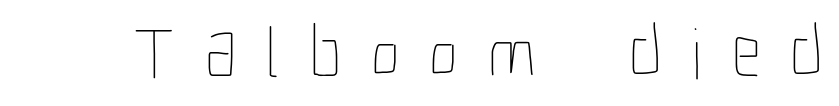
The image shows 73 px thin, condensed type, upright; set unusually wide letter spacing (+0.41 em), not underlined; low stroke contrast and a medium x-height.
